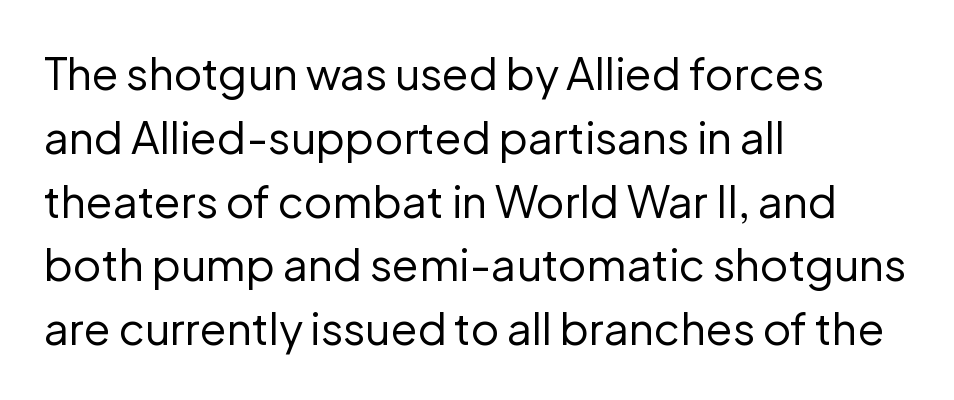
Weight: not bold — regular or lighter. The words here are not underlined. The vertical gap from one line to the next is medium. The face used here is a sans, in the tradition of grotesques and geometrics. Compared with typical body copy, the letter spacing here is the same.
